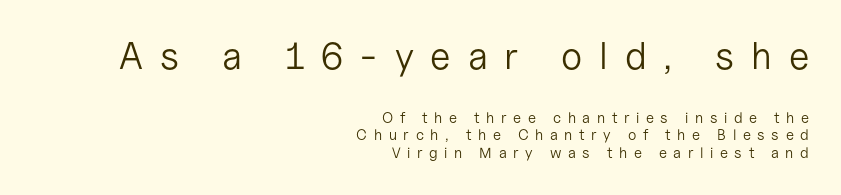
No letter is thick-stroked: the sample isn't bold. Short note: letters widely spaced. A student would call this right alignment; a typographer would say flush right, rag left. You get the large type first, then a drop to smaller type. If you drew a line through each stem, it would be perfectly vertical.
